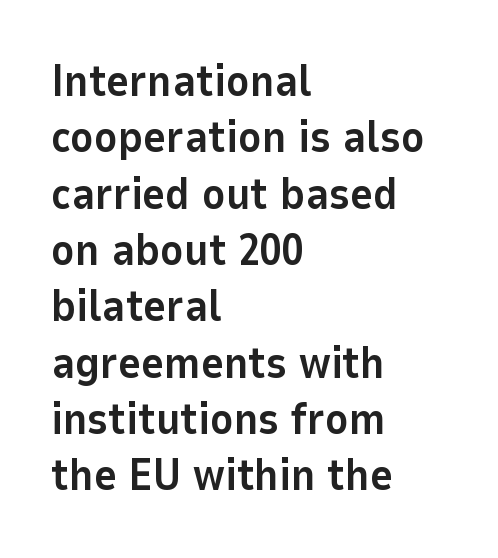
Q: Is the text bold? A: Yes.
Q: Is the text italic (slanted)? A: No, it is upright.
Q: Is the typeface a serif or a sans-serif typeface? A: Sans-serif.
Q: Is the text underlined? A: No.
Q: How is the paragraph aligned? A: Left-aligned.
Q: Is the spacing between letters normal or unusually wide? A: Normal.
Q: Is the spacing between lines tight, normal or loose? A: Normal.
Q: Width (condensed, normal, or wide)? A: Normal.
Q: Stroke contrast? A: Low.
Q: x-height? A: Medium.
Q: Monospaced? A: No.
